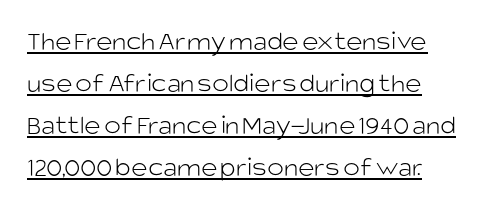
The image shows 28 px light sans-serif type, upright; set left-aligned, normal line spacing (1.5x), normal letter spacing, underlined; low stroke contrast and a large x-height.
